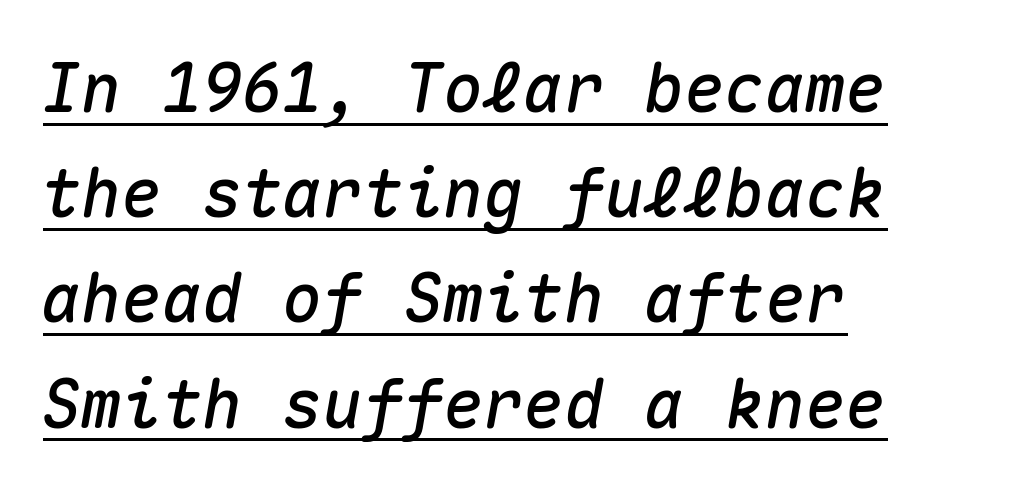
The whole block is typeset with a tilt. Horizontally, the lines are justified to the leading edge only. Characters follow at the spacing the type designer built in. In designer terms, the underline attribute is active on this setting. Is this a fixed-width face? Yes — each glyph sits in an identical cell.
